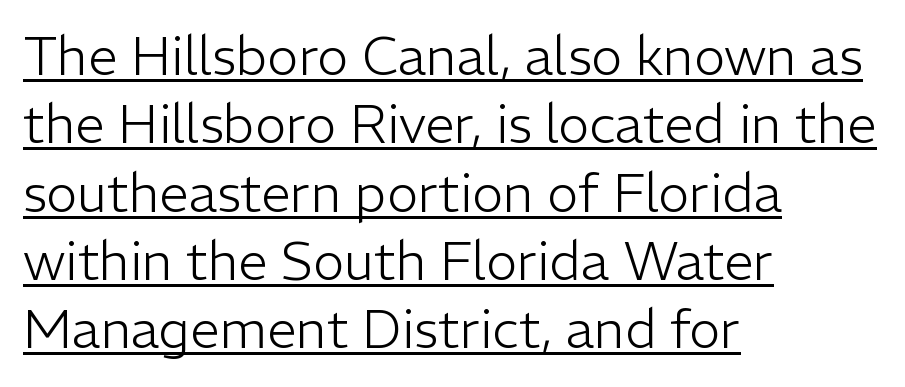
{"serif": "no", "italic": "no", "bold": "no", "weight": "light", "width": "normal", "stroke_contrast": "low", "x_height": "medium", "monospaced": "no", "underline": "yes", "align": "left", "line_spacing": "normal", "line_spacing_ratio": 1.29, "letter_spacing": "normal", "letter_spacing_em": 0.0, "glyph_px": 53}
